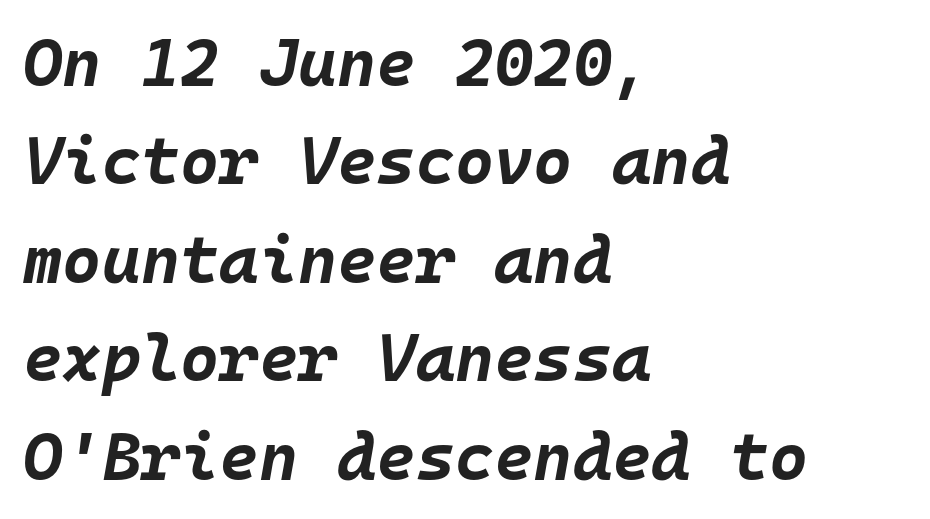
{"italic": "yes", "lean": "right", "slant_degrees": 10, "bold": "yes", "weight": "bold", "width": "normal", "stroke_contrast": "low", "x_height": "large", "monospaced": "yes", "underline": "no", "align": "left", "line_spacing": "normal", "line_spacing_ratio": 1.47, "letter_spacing": "normal", "letter_spacing_em": 0.0, "glyph_px": 67}
